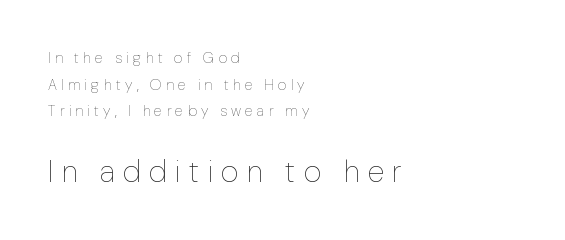
Q: Is the text bold? A: No.
Q: Is the text italic (slanted)? A: No, it is upright.
Q: Is the text underlined? A: No.
Q: How is the paragraph aligned? A: Left-aligned.
Q: Is the spacing between letters normal or unusually wide? A: Unusually wide.
Q: Which block of text is set in a larger size, the first (top) or the second (bottom)? A: The second (bottom) one.
Q: Width (condensed, normal, or wide)? A: Normal.
Q: Stroke contrast? A: Low.
Q: x-height? A: Medium.
Q: Monospaced? A: No.
